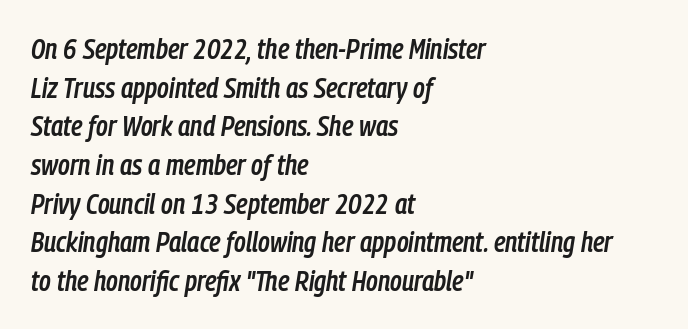
Normally led — the rows are evenly, conventionally spaced. Note the varied advance widths — an 'i' is clearly narrower than an 'm'. Each line starts at the same left margin while the right side varies. Default kerning and tracking; the words read as compact shapes. The strip under each line holds only bare page.
